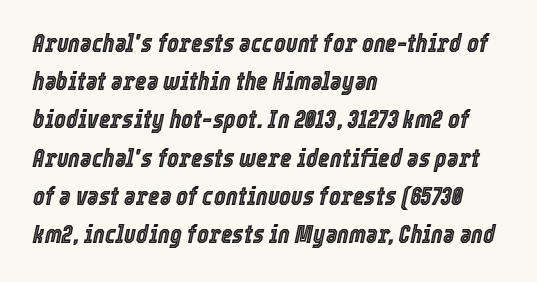
{"italic": "yes", "lean": "right", "slant_degrees": 12, "underline": "no", "align": "left", "line_spacing": "normal", "line_spacing_ratio": 1.53, "letter_spacing": "normal", "letter_spacing_em": 0.0, "glyph_px": 25}
